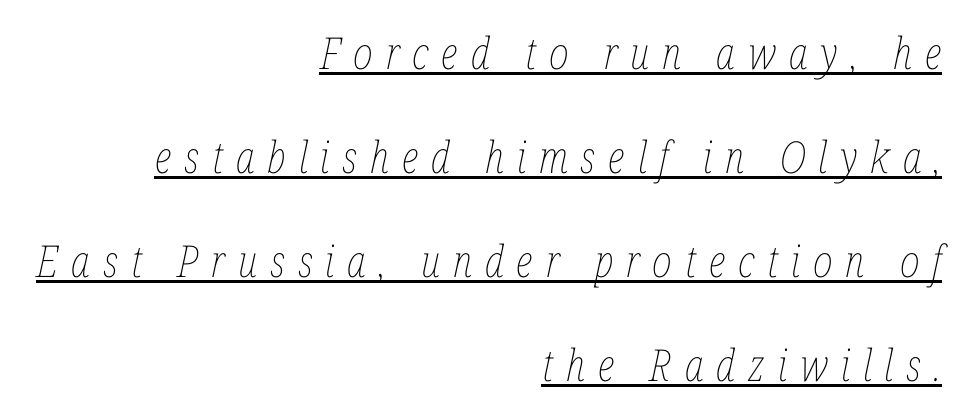
The image shows 44 px thin, condensed type, italic (leaning right); set right-aligned, loose line spacing (2.36x), unusually wide letter spacing (+0.29 em), underlined; low stroke contrast and a medium x-height.
